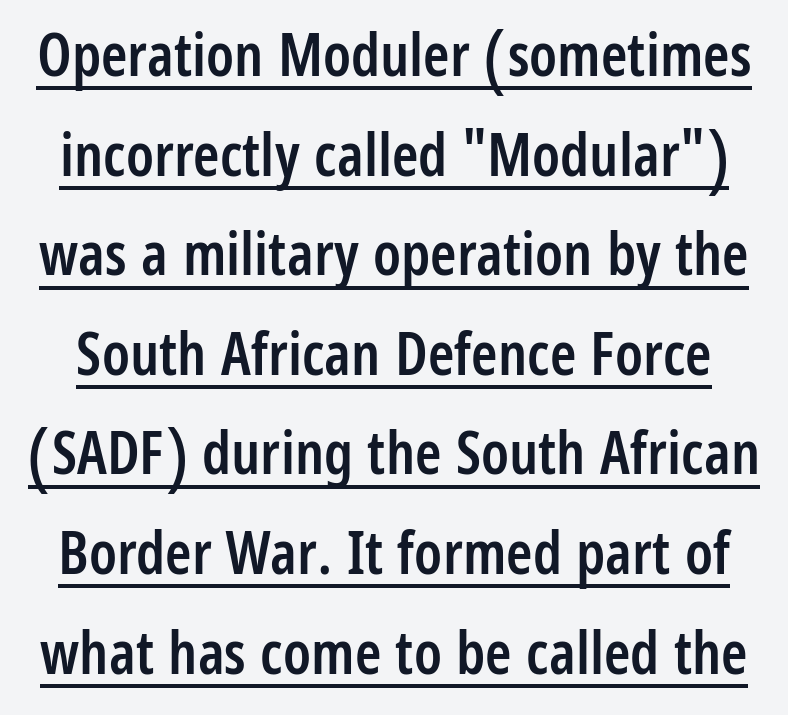
{"serif": "no", "italic": "no", "bold": "semi", "weight": "semibold", "width": "condensed", "stroke_contrast": "low", "x_height": "large", "monospaced": "no", "underline": "yes", "line_spacing": "normal", "line_spacing_ratio": 1.66, "letter_spacing": "normal", "letter_spacing_em": 0.0, "glyph_px": 60}
